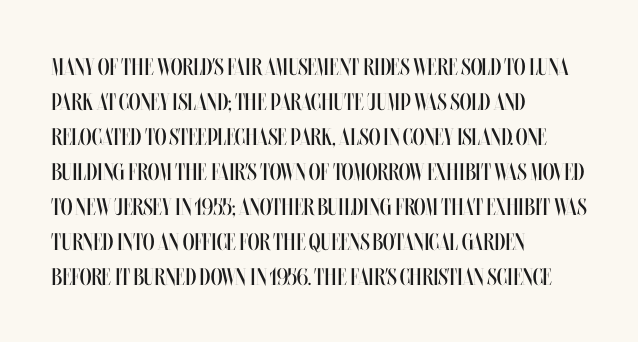
Q: Is the text bold? A: No.
Q: Is the text italic (slanted)? A: No, it is upright.
Q: Is the text underlined? A: No.
Q: How is the paragraph aligned? A: Left-aligned.
Q: Is the spacing between letters normal or unusually wide? A: Normal.
Q: Is the spacing between lines tight, normal or loose? A: Normal.
